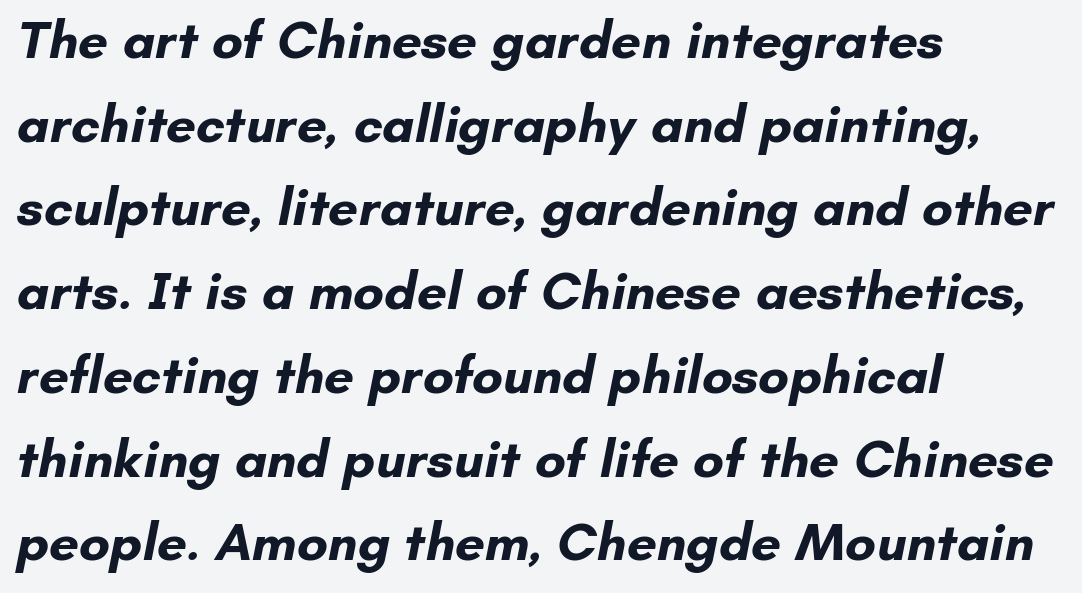
{"serif": "no", "bold": "yes", "weight": "bold", "width": "normal", "stroke_contrast": "low", "x_height": "small", "monospaced": "no", "underline": "no", "align": "left", "line_spacing": "normal", "line_spacing_ratio": 1.58, "letter_spacing": "normal", "letter_spacing_em": 0.0, "glyph_px": 53}
